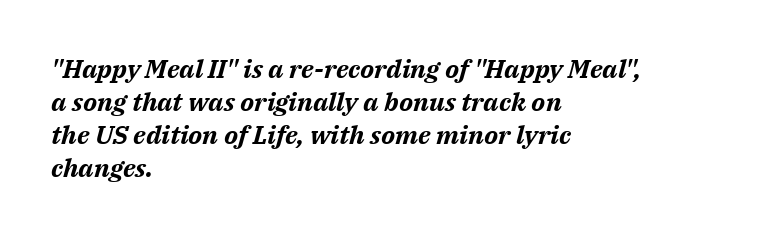
{"italic": "yes", "lean": "right", "slant_degrees": 14, "bold": "yes", "underline": "no", "align": "left", "line_spacing": "normal", "line_spacing_ratio": 1.27, "letter_spacing": "normal", "letter_spacing_em": 0.0, "glyph_px": 26}
